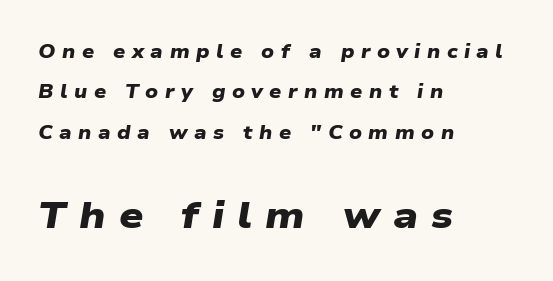
{"serif": "no", "bold": "yes", "weight": "heavy", "width": "wide", "stroke_contrast": "low", "x_height": "medium", "monospaced": "no", "underline": "no", "align": "left", "line_spacing": "loose", "line_spacing_ratio": 2.12, "letter_spacing": "wide", "letter_spacing_em": 0.34, "larger_block": "second", "size_ratio": 2.0, "glyph_px": 38}
